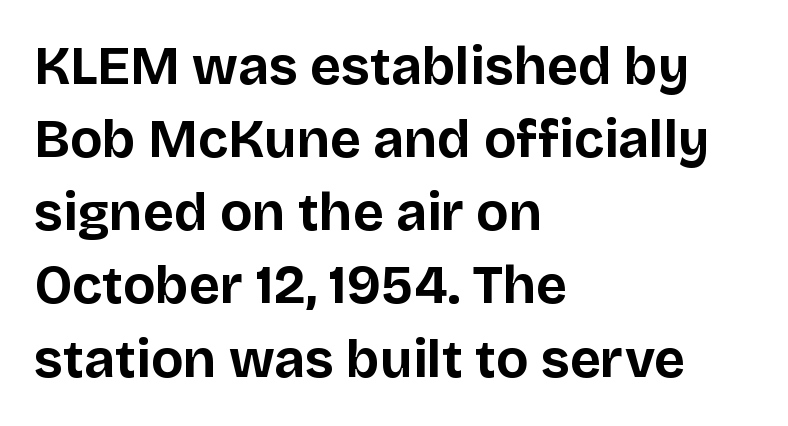
{"serif": "no", "italic": "no", "bold": "yes", "weight": "bold", "width": "normal", "stroke_contrast": "low", "x_height": "large", "monospaced": "no", "underline": "no", "align": "left", "line_spacing": "normal", "line_spacing_ratio": 1.38, "letter_spacing": "normal", "letter_spacing_em": 0.0, "glyph_px": 53}
